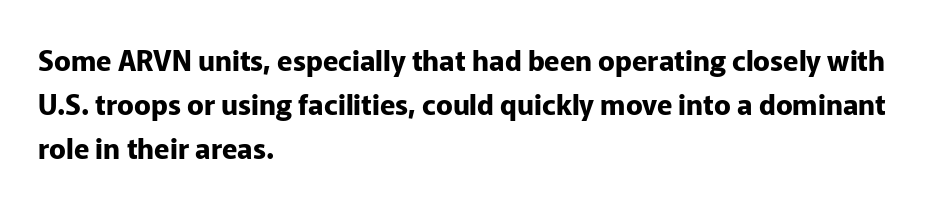
{"serif": "no", "italic": "no", "bold": "yes", "weight": "bold", "width": "normal", "stroke_contrast": "low", "x_height": "medium", "monospaced": "no", "underline": "no", "align": "left", "line_spacing": "normal", "line_spacing_ratio": 1.57, "letter_spacing": "normal", "letter_spacing_em": 0.0, "glyph_px": 28}
